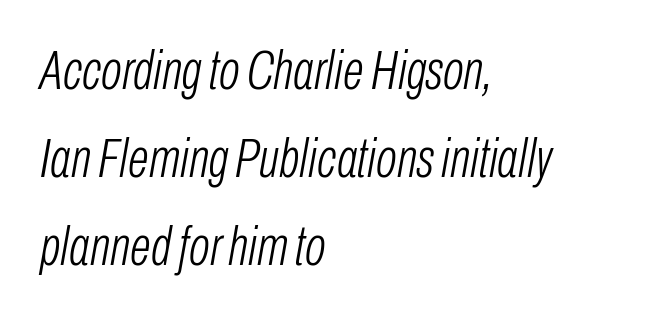
{"italic": "yes", "lean": "right", "slant_degrees": 10, "bold": "no", "weight": "light", "width": "condensed", "stroke_contrast": "low", "x_height": "medium", "monospaced": "no", "underline": "no", "align": "left", "line_spacing": "normal", "line_spacing_ratio": 1.6, "letter_spacing": "normal", "letter_spacing_em": 0.0, "glyph_px": 55}
